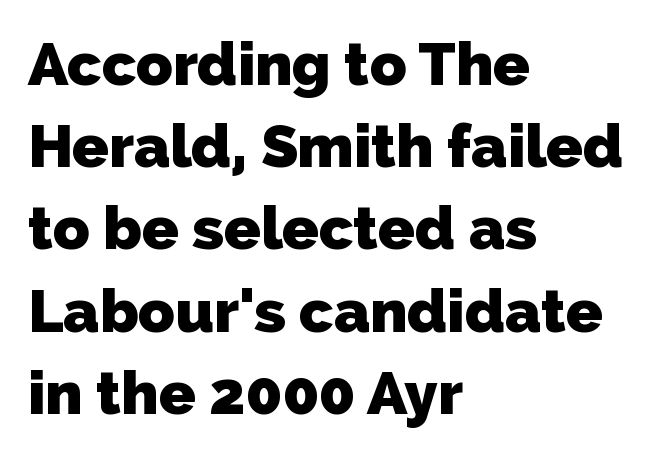
Stroke terminals: plain, sans-serif. A dark, heavy texture on the line: the type is bold. The rendering uses natural spacing where letterforms have individual widths. Honestly, there is no underline to notice here at all. The passage is arranged the way most books set body copy — flush left. The line-height multiplier appears to be the usual default.
